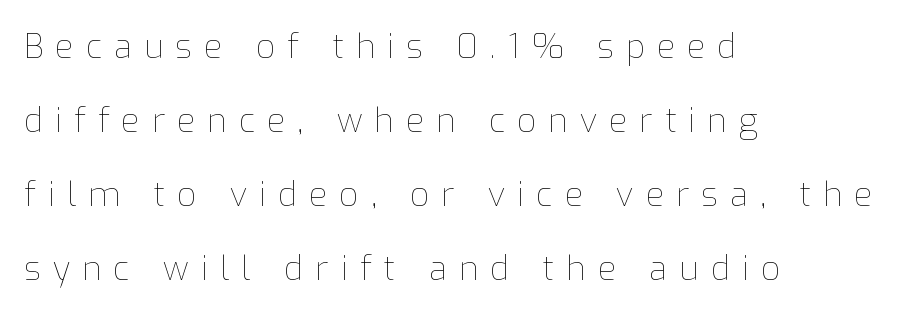
The image shows 33 px thin type, upright; set left-aligned, loose line spacing (2.24x), unusually wide letter spacing (+0.37 em), not underlined; low stroke contrast and a medium x-height.
